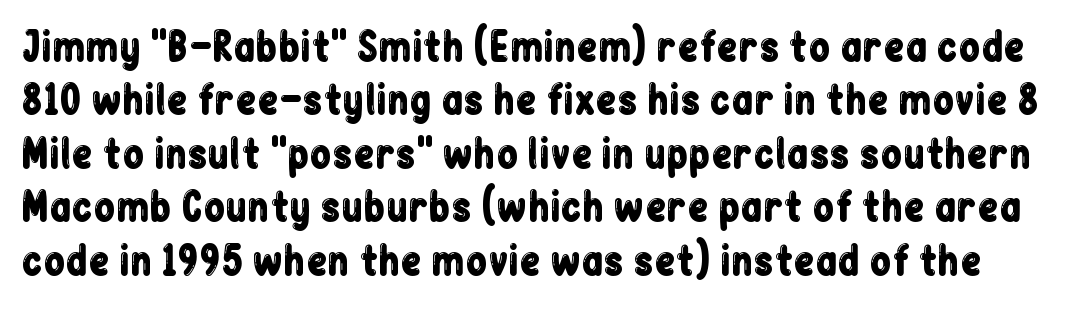
The letters sit at their default tracking, neither squeezed nor spread. Honestly, there is no underline to notice here at all. Serifs: no, the terminals of the letterforms are clean. The face used here is proportionally spaced, like ordinary book or web type. One glance says typical: line gaps are just what's usual.
